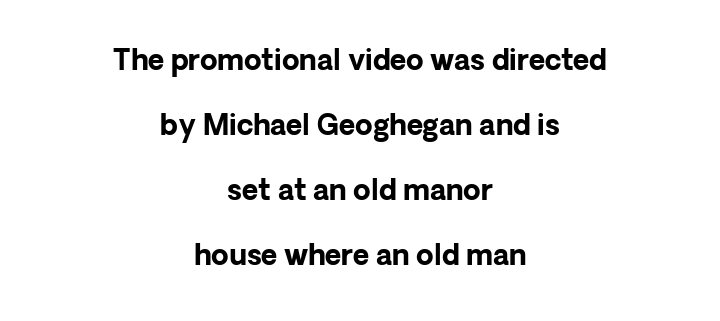
{"serif": "no", "italic": "no", "bold": "yes", "weight": "bold", "width": "normal", "stroke_contrast": "low", "x_height": "medium", "monospaced": "no", "underline": "no", "align": "center", "line_spacing": "loose", "line_spacing_ratio": 2.32, "letter_spacing": "normal", "letter_spacing_em": 0.0, "glyph_px": 28}
